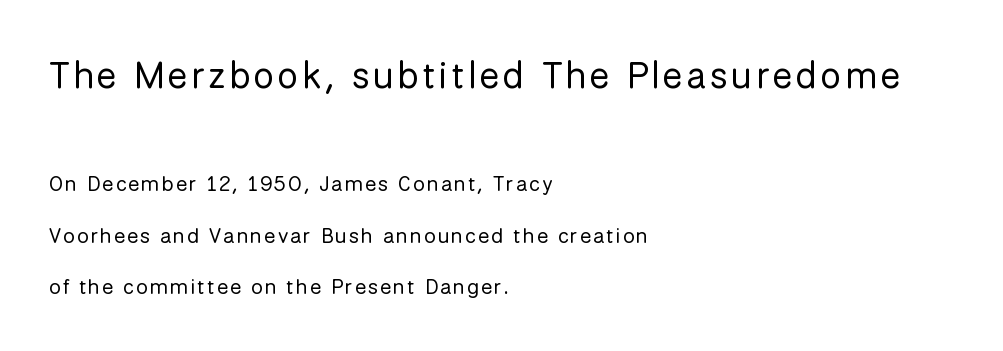
The image shows 37 px regular-weight sans-serif type, upright; set left-aligned, loose line spacing (2.45x), not underlined; the first (top) block is 1.76x larger; low stroke contrast and a medium x-height.
